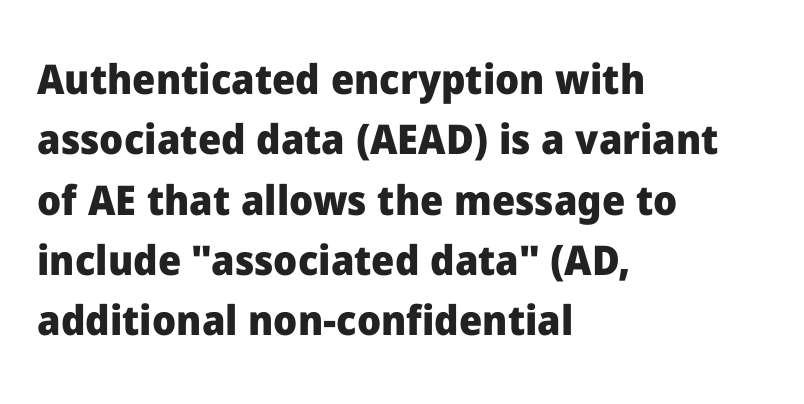
The image shows 41 px heavy sans-serif type, upright; set left-aligned, normal line spacing (1.47x), normal letter spacing, not underlined; low stroke contrast and a medium x-height.
